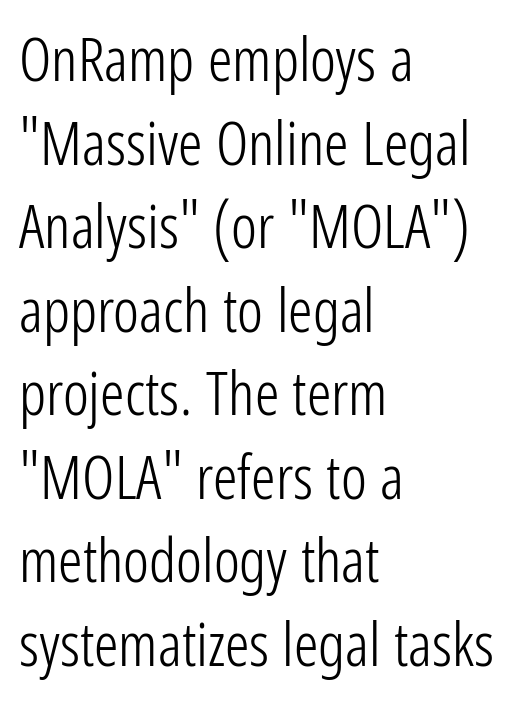
The image shows 61 px light, condensed sans-serif type, upright; set left-aligned, normal line spacing (1.37x), normal letter spacing, not underlined; low stroke contrast and a medium x-height.
